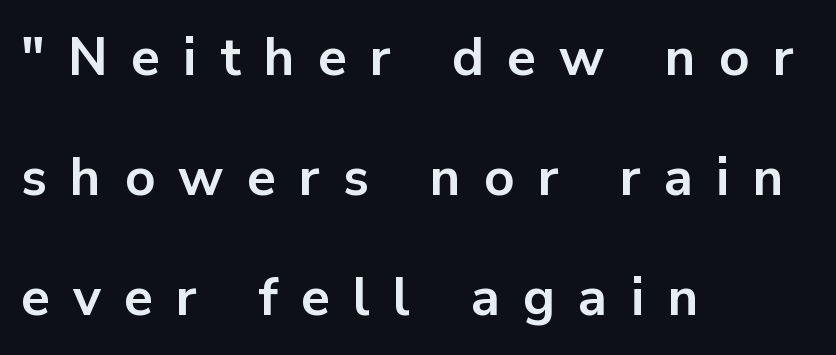
Each letter keeps its own natural width here, so spacing adapts to shape. Just letters on the line, the space beneath them empty. Note: no serifs on the glyphs. These lines stack with their left ends in a neat column. Every letter is thick-stroked: bold, no question.
